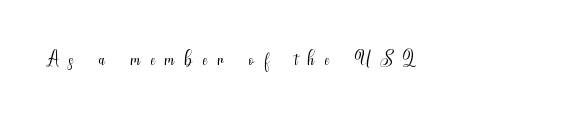
The area under the type is left untouched. Horizontally, the lines are justified to the leading edge only. Stem width sits at or under what a default text font uses. Does extra space separate the letters? Yes, quite a lot of it. Is this a fixed-width face? No — the glyphs have proportional, varying widths.
